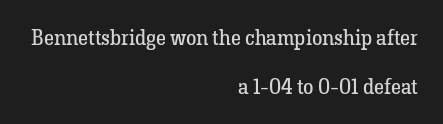
{"italic": "no", "bold": "no", "underline": "no", "align": "right", "line_spacing": "loose", "line_spacing_ratio": 2.33, "letter_spacing": "normal", "letter_spacing_em": 0.0, "glyph_px": 21}
